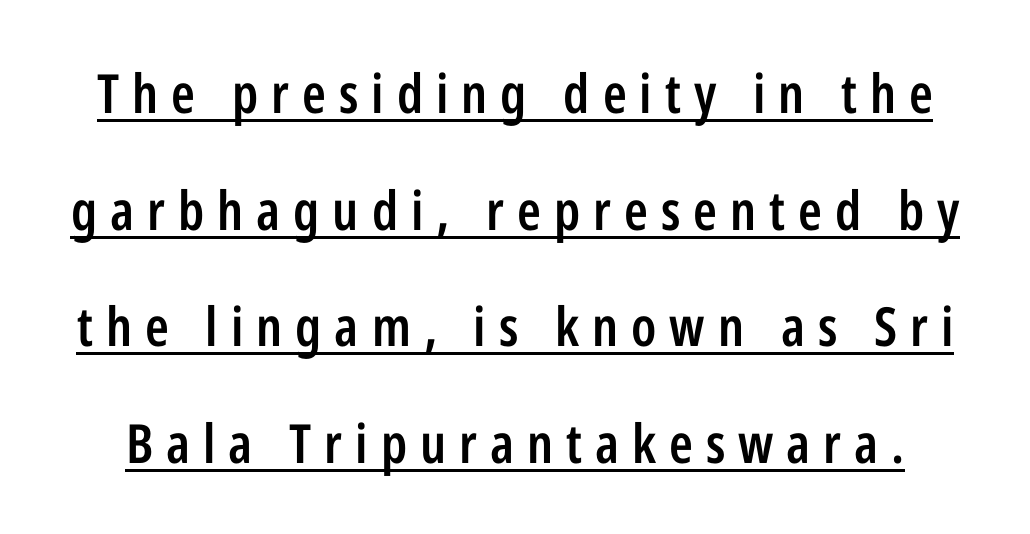
Is there much room between lines? Yes — plenty of vertical air separates them. Nope, no serifs anywhere on these letters. This is the in-between weight designers call semibold or demi. The rendering uses natural spacing where letterforms have individual widths. Observe the wide spacing: letters keep a clear distance from each other.
